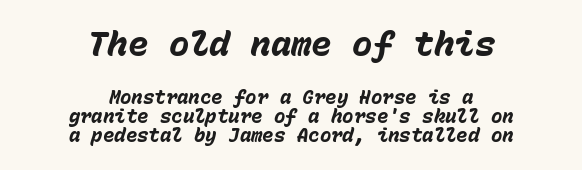
What stands out about the letter spacing? Nothing — it is the standard amount. This layout puts the oversized block above and the modest block below. Notice how thick the strokes are: this is what a full bold looks like. This sample has the even, mechanical cadence of fixed-width lettering.
